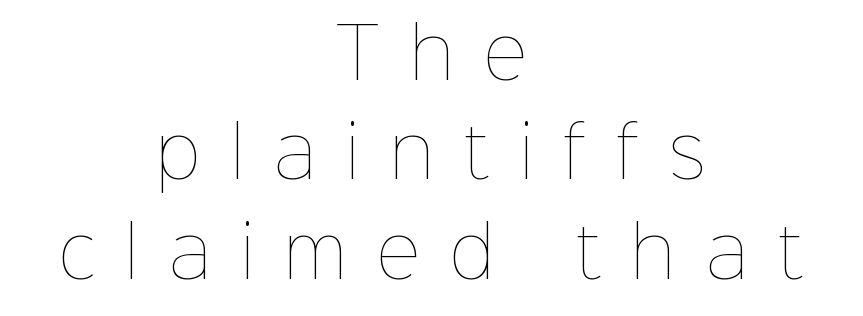
Horizontally, the lines are justified to the midpoint only. The strokes are not fattened; the text isn't bold. Type without underlining. Glyph-to-glyph distance is far greater than everyday printed text.
